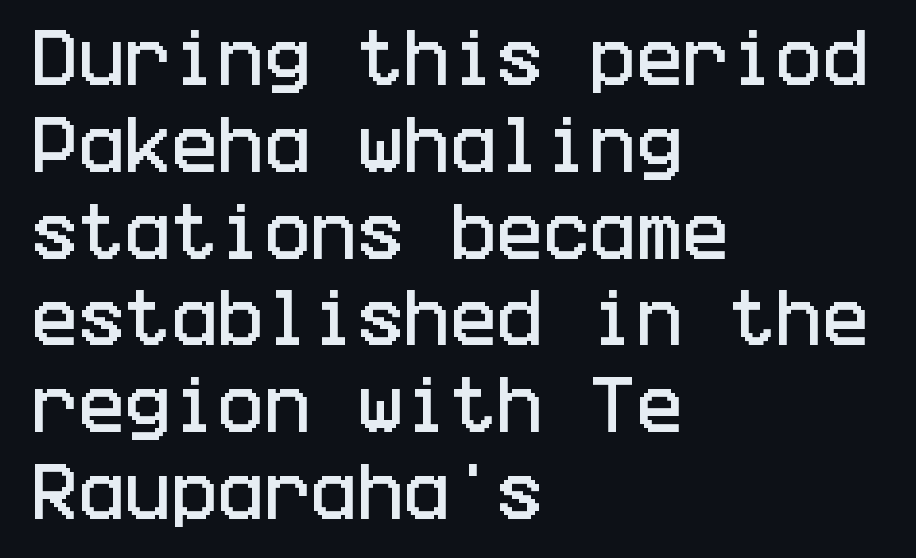
The image shows 62 px condensed sans-serif type, upright; set left-aligned, normal line spacing (1.4x), normal letter spacing, not underlined; low stroke contrast and a large x-height.
